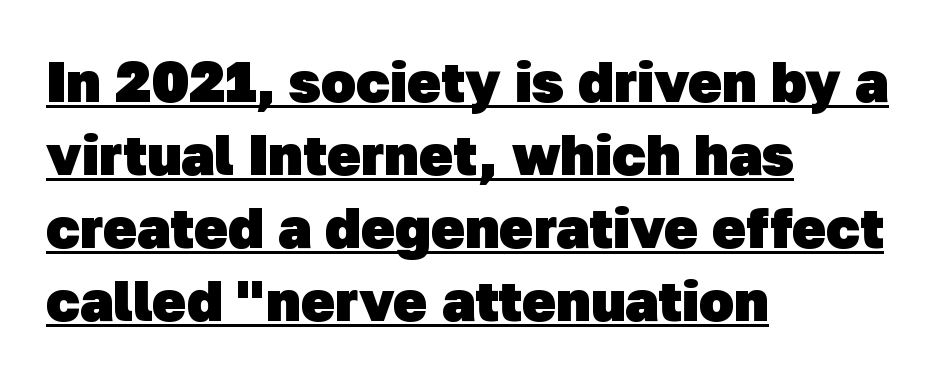
Q: Is the text bold? A: Yes.
Q: Is the typeface a serif or a sans-serif typeface? A: Sans-serif.
Q: Is the text underlined? A: Yes.
Q: How is the paragraph aligned? A: Left-aligned.
Q: Is the spacing between letters normal or unusually wide? A: Normal.
Q: Is the spacing between lines tight, normal or loose? A: Normal.
Q: Width (condensed, normal, or wide)? A: Normal.
Q: Stroke contrast? A: Low.
Q: x-height? A: Medium.
Q: Monospaced? A: No.
